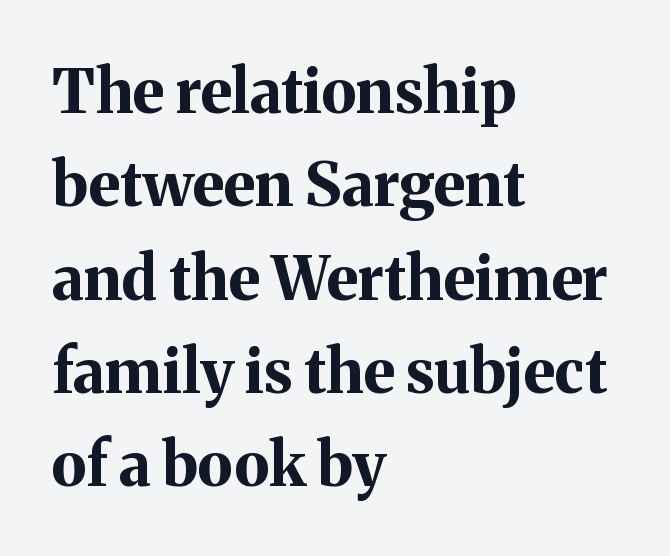
These words are printed bold, with thick strokes throughout. Each line starts at the same left margin while the right side varies. Short note: letters normally spaced. The letters advance in unequal steps, a hallmark of proportional type. Typographically, this falls in the serif category.
